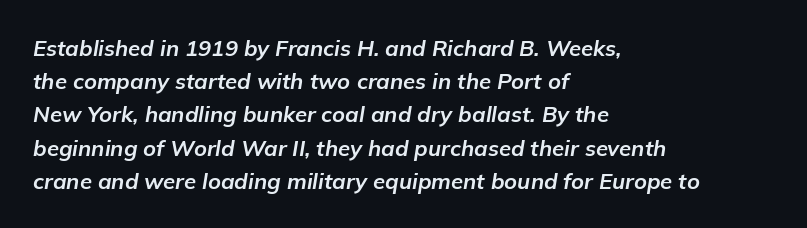
The image shows 22 px bold type, italic (leaning right); set left-aligned, normal line spacing (1.51x), normal letter spacing, not underlined.
